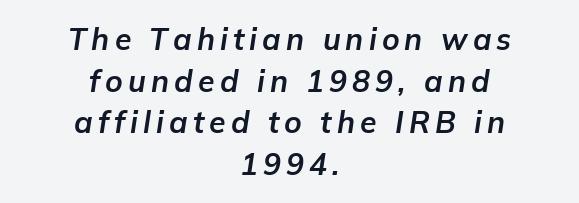
Q: Is the text bold? A: Yes.
Q: Is the text italic (slanted)? A: Yes, it leans right by about 9 degrees.
Q: Is the text underlined? A: No.
Q: How is the paragraph aligned? A: Centered.
Q: Is the spacing between lines tight, normal or loose? A: Normal.
Q: Width (condensed, normal, or wide)? A: Normal.
Q: Stroke contrast? A: Low.
Q: x-height? A: Medium.
Q: Monospaced? A: No.
